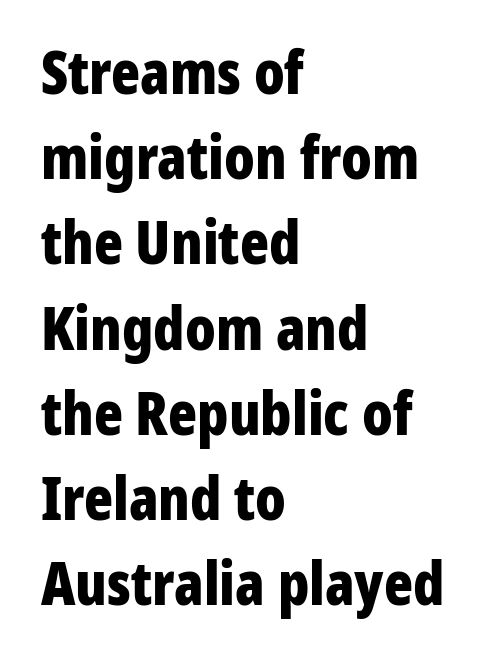
{"serif": "no", "italic": "no", "bold": "yes", "weight": "bold", "width": "condensed", "stroke_contrast": "low", "x_height": "medium", "monospaced": "no", "underline": "no", "align": "left", "line_spacing": "normal", "line_spacing_ratio": 1.42, "letter_spacing": "normal", "letter_spacing_em": 0.0, "glyph_px": 60}
